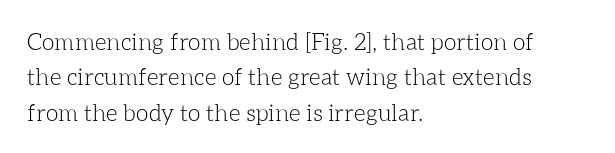
Q: Is the text bold? A: No.
Q: Is the text italic (slanted)? A: No, it is upright.
Q: Is the text underlined? A: No.
Q: How is the paragraph aligned? A: Left-aligned.
Q: Is the spacing between letters normal or unusually wide? A: Normal.
Q: Is the spacing between lines tight, normal or loose? A: Normal.
